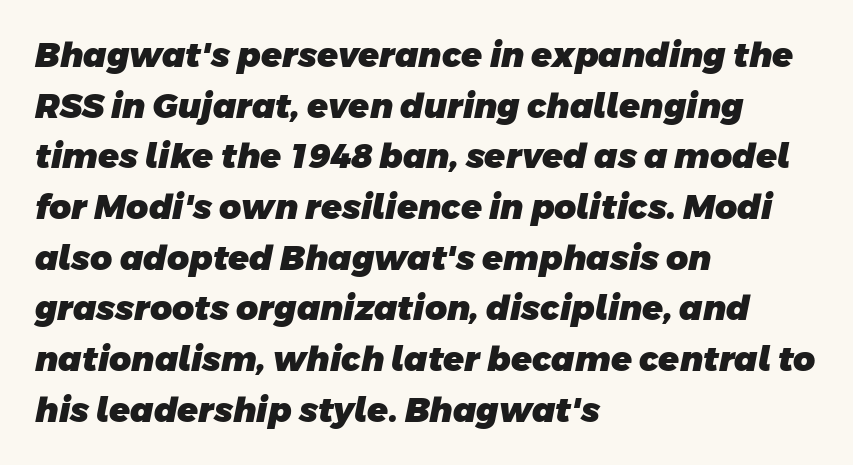
This sample keeps an unexceptional amount of space between lines. These lines are composed in type without serifs. Glance below the letters and you will spot only blank space. Casual observation: everything's shoved over to the left. In terms of weight, the rendering is a true, heavy bold. Is this a fixed-width face? No — the glyphs have proportional, varying widths.
